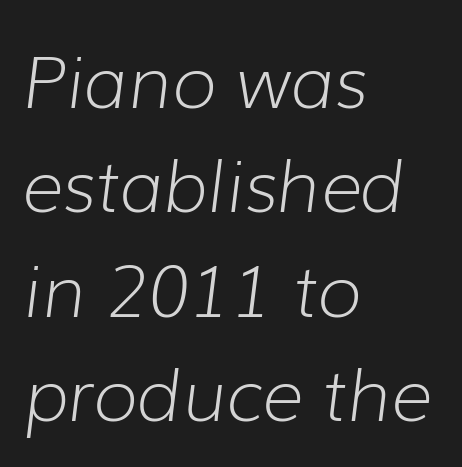
Q: Is the text bold? A: No.
Q: Is the text italic (slanted)? A: Yes, it leans right by about 7 degrees.
Q: Is the text underlined? A: No.
Q: How is the paragraph aligned? A: Left-aligned.
Q: Is the spacing between letters normal or unusually wide? A: Normal.
Q: Is the spacing between lines tight, normal or loose? A: Normal.
Q: Width (condensed, normal, or wide)? A: Normal.
Q: Stroke contrast? A: Low.
Q: x-height? A: Medium.
Q: Monospaced? A: No.
